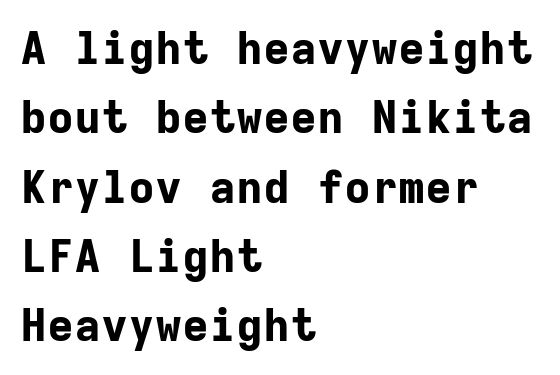
{"serif": "no", "italic": "no", "bold": "yes", "weight": "bold", "width": "normal", "stroke_contrast": "low", "x_height": "medium", "monospaced": "yes", "underline": "no", "align": "left", "line_spacing": "normal", "line_spacing_ratio": 1.54, "letter_spacing": "normal", "letter_spacing_em": 0.0, "glyph_px": 45}
